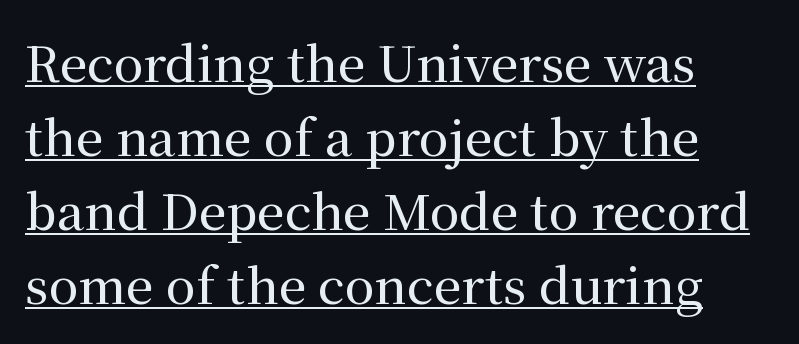
The image shows 49 px serif type, upright; set left-aligned, normal line spacing (1.51x), normal letter spacing, underlined; medium stroke contrast and a medium x-height.
